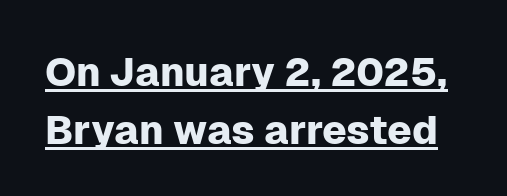
{"serif": "no", "italic": "no", "width": "normal", "stroke_contrast": "low", "x_height": "medium", "monospaced": "no", "underline": "yes", "line_spacing": "normal", "line_spacing_ratio": 1.46, "letter_spacing": "normal", "letter_spacing_em": 0.0, "glyph_px": 40}
